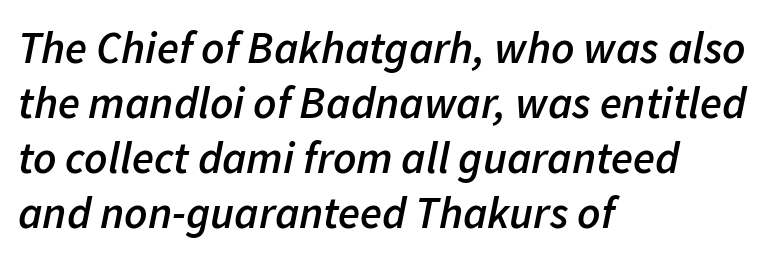
The image shows 45 px semibold type, italic (leaning right); set left-aligned, line spacing 1.22x, normal letter spacing, not underlined; low stroke contrast and a medium x-height.
